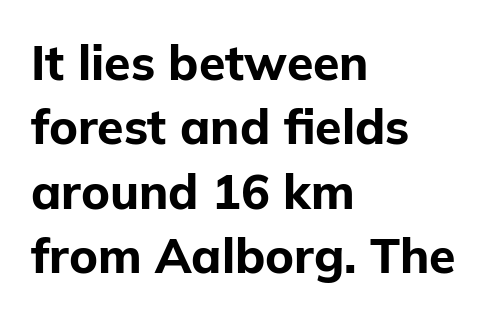
The lines sit at an ordinary, default distance from one another. Just letters on the line, the space beneath them empty. Serif or sans? Sans — the stroke terminals are bare. The rag falls on the right side of this text block. Think of a printed novel: that variable character pitch is what you see here. Standard letterfit; no display-style spreading of the glyphs.
